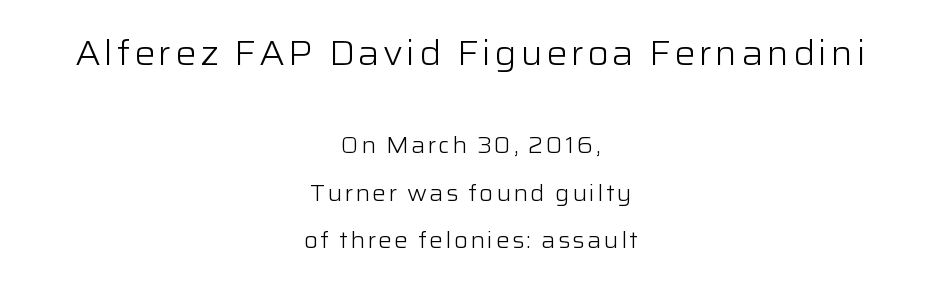
The image shows 35 px light sans-serif type, upright; set centered, loose line spacing (2.08x), not underlined; the first (top) block is 1.52x larger; low stroke contrast and a medium x-height.
